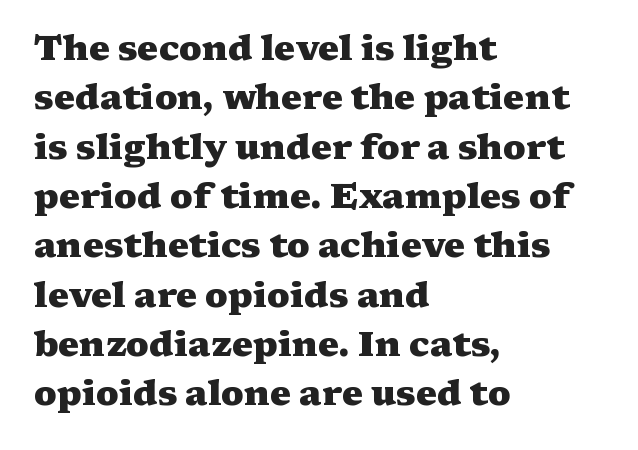
Q: Is the text bold? A: Yes.
Q: Is the text italic (slanted)? A: No, it is upright.
Q: Is the typeface a serif or a sans-serif typeface? A: Serif.
Q: Is the text underlined? A: No.
Q: How is the paragraph aligned? A: Left-aligned.
Q: Is the spacing between letters normal or unusually wide? A: Normal.
Q: Is the spacing between lines tight, normal or loose? A: Normal.
Q: Width (condensed, normal, or wide)? A: Wide.
Q: Stroke contrast? A: Medium.
Q: x-height? A: Medium.
Q: Monospaced? A: No.
